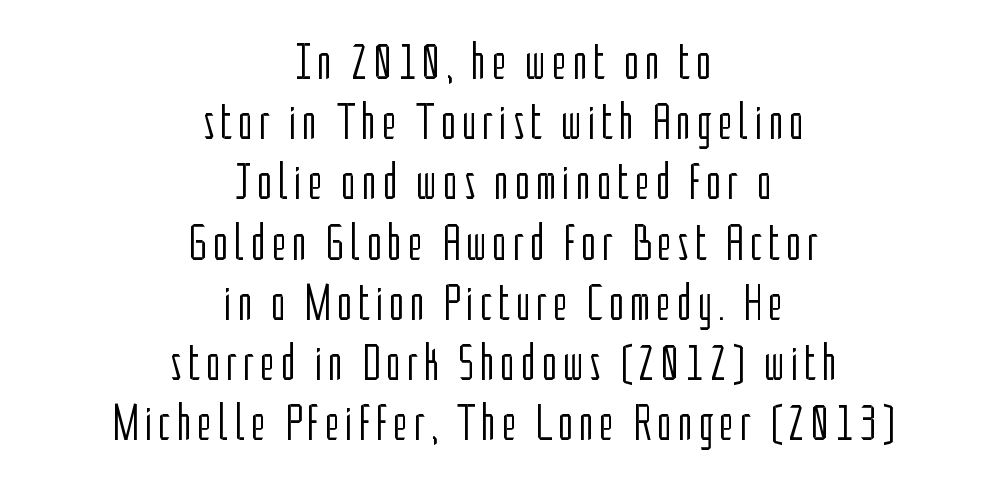
Q: Is the text bold? A: No.
Q: Is the text italic (slanted)? A: No, it is upright.
Q: Is the typeface a serif or a sans-serif typeface? A: Sans-serif.
Q: Is the text underlined? A: No.
Q: How is the paragraph aligned? A: Centered.
Q: Width (condensed, normal, or wide)? A: Condensed.
Q: Stroke contrast? A: Low.
Q: x-height? A: Medium.
Q: Monospaced? A: No.
